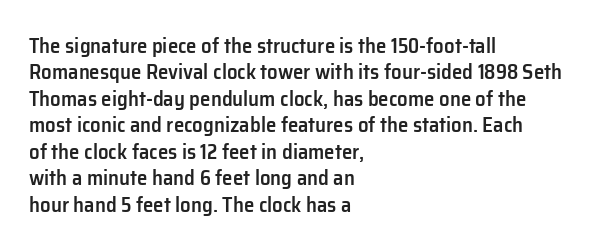
Its strokes are somewhat broadened, the hallmark of semibold type. Notice how descenders clear the ascenders below comfortably — that's standard leading. The letters stand straight up with perfectly vertical stems. Compared with a centered layout, this one pins lines to the left instead.
